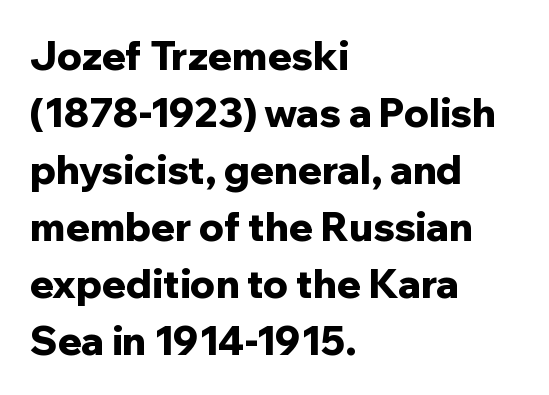
The image shows 39 px bold sans-serif type, upright; set left-aligned, normal line spacing (1.46x), normal letter spacing, not underlined; low stroke contrast and a medium x-height.
